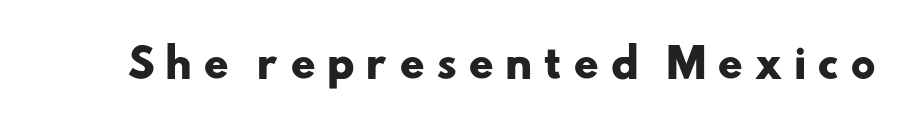
The image shows 39 px heavy, wide sans-serif type; set unusually wide letter spacing (+0.27 em), not underlined; low stroke contrast and a small x-height.
